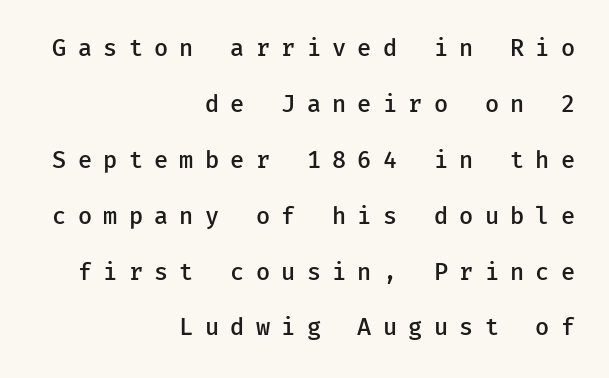
{"italic": "no", "bold": "semi", "underline": "no", "align": "right", "line_spacing": "loose", "line_spacing_ratio": 2.43, "letter_spacing": "wide", "letter_spacing_em": 0.49, "glyph_px": 23}
